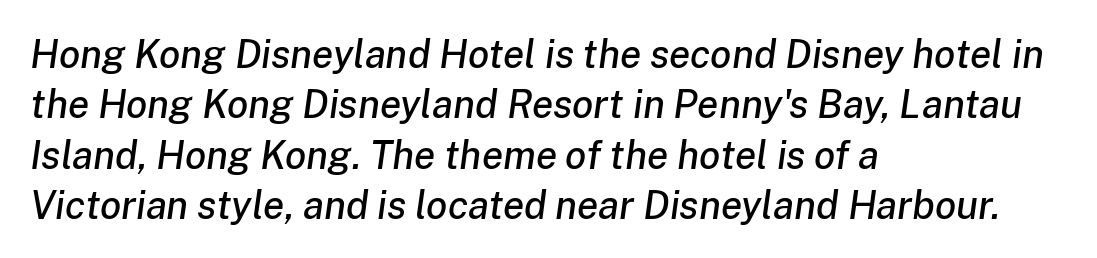
Left-aligned paragraph, ragged on the right. Unmarked baselines from the first word to the last. Emphasis-style slanted type is in use. You could not count columns in this text — the font is proportionally spaced.
